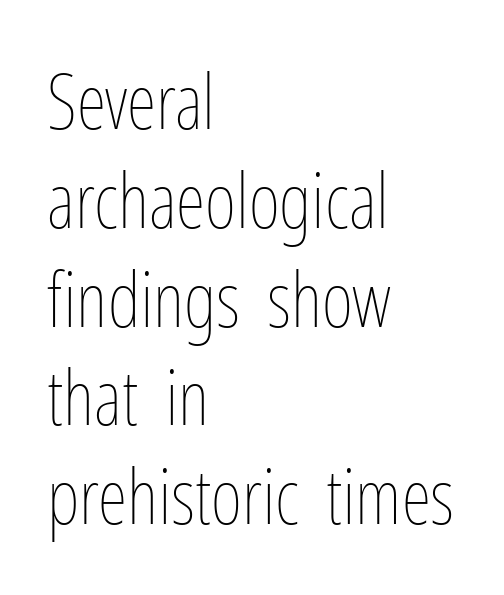
The area under the type is left untouched. The weight would be labelled regular, book, light, or lighter still. Is there any slant? The stems are plumb. The text block is weighted toward the left margin, trailing off unevenly rightward. Short note: letters normally spaced.
